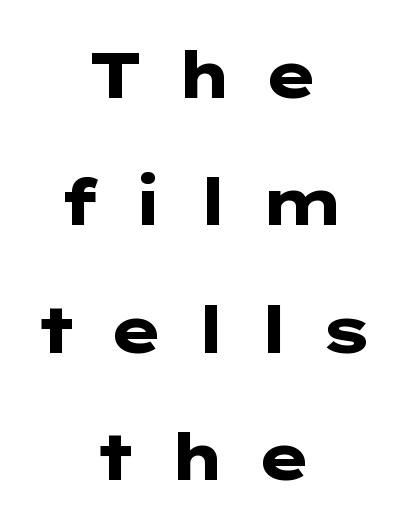
Q: Is the text bold? A: Yes.
Q: Is the text italic (slanted)? A: No, it is upright.
Q: Is the typeface a serif or a sans-serif typeface? A: Sans-serif.
Q: Is the text underlined? A: No.
Q: How is the paragraph aligned? A: Centered.
Q: Is the spacing between letters normal or unusually wide? A: Unusually wide.
Q: Is the spacing between lines tight, normal or loose? A: Loose.
Q: Width (condensed, normal, or wide)? A: Wide.
Q: Stroke contrast? A: Low.
Q: x-height? A: Medium.
